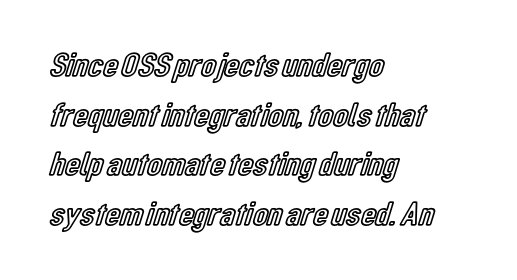
Q: Is the text italic (slanted)? A: Yes.
Q: Is the text underlined? A: No.
Q: How is the paragraph aligned? A: Left-aligned.
Q: Is the spacing between letters normal or unusually wide? A: Normal.
Q: Is the spacing between lines tight, normal or loose? A: Normal.
Q: Width (condensed, normal, or wide)? A: Condensed.
Q: x-height? A: Medium.
Q: Monospaced? A: No.
